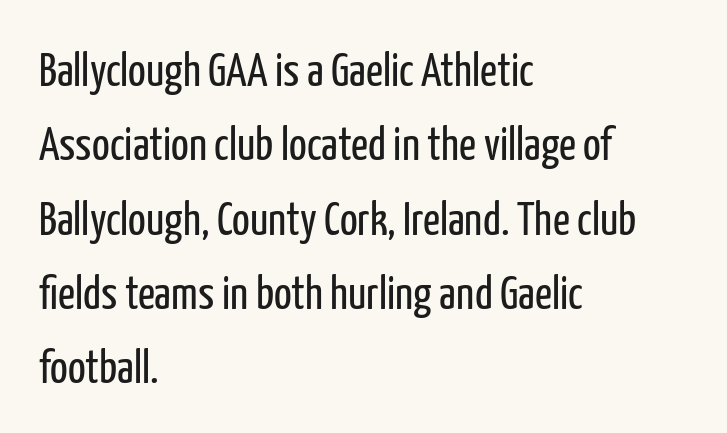
Q: Is the text bold? A: No.
Q: Is the text italic (slanted)? A: No, it is upright.
Q: Is the typeface a serif or a sans-serif typeface? A: Sans-serif.
Q: Is the text underlined? A: No.
Q: How is the paragraph aligned? A: Left-aligned.
Q: Is the spacing between letters normal or unusually wide? A: Normal.
Q: Is the spacing between lines tight, normal or loose? A: Normal.
Q: Width (condensed, normal, or wide)? A: Condensed.
Q: Stroke contrast? A: Low.
Q: x-height? A: Medium.
Q: Monospaced? A: No.
